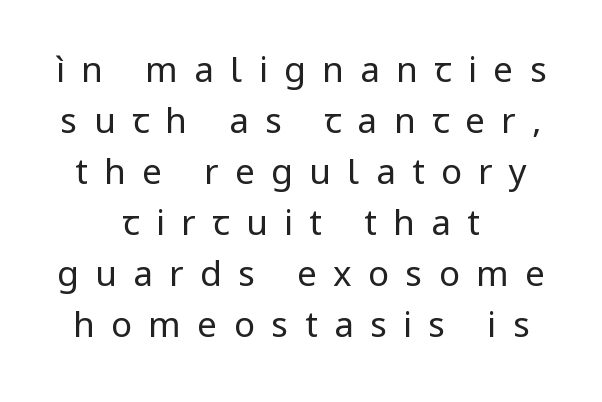
{"serif": "no", "italic": "no", "bold": "no", "weight": "regular", "width": "normal", "stroke_contrast": "low", "x_height": "medium", "monospaced": "no", "underline": "no", "align": "center", "line_spacing": "normal", "line_spacing_ratio": 1.46, "letter_spacing": "wide", "letter_spacing_em": 0.47, "glyph_px": 35}
